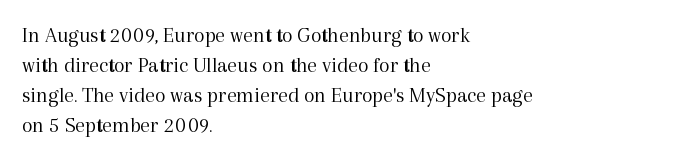
{"italic": "no", "bold": "no", "underline": "no", "align": "left", "line_spacing": "normal", "line_spacing_ratio": 1.37, "letter_spacing": "normal", "letter_spacing_em": 0.0, "glyph_px": 22}
